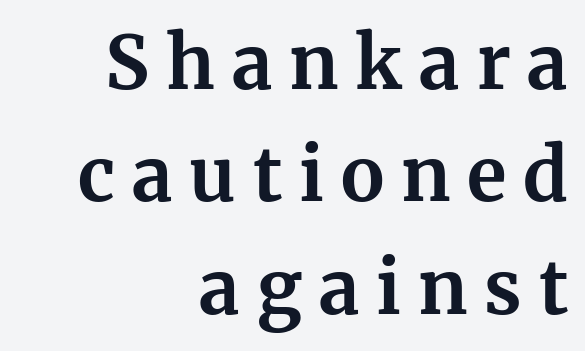
The image shows 73 px bold serif type, upright; set right-aligned, normal line spacing (1.54x), unusually wide letter spacing (+0.23 em), not underlined; medium stroke contrast and a medium x-height.
